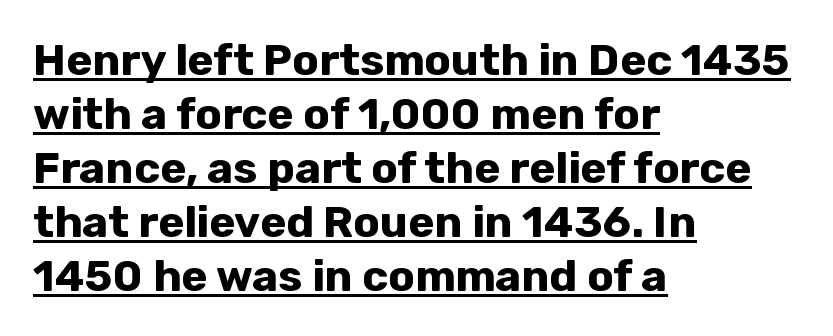
The image shows 44 px bold sans-serif type, upright; set left-aligned, line spacing 1.23x, normal letter spacing, underlined; low stroke contrast and a medium x-height.
